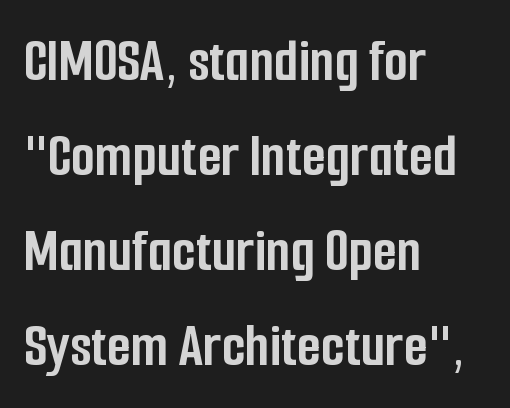
Clear beneath every line of the passage. Is this a fixed-width face? No — the glyphs have proportional, varying widths. Emphasis by weight is at full strength: bold. If you measured baseline to baseline, you'd find a middling distance.
